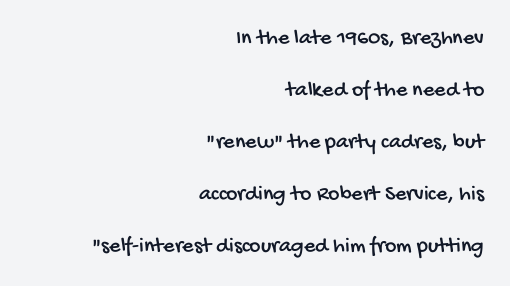
{"underline": "no", "align": "right", "line_spacing": "loose", "line_spacing_ratio": 2.36, "letter_spacing": "normal", "letter_spacing_em": 0.0, "glyph_px": 22}
